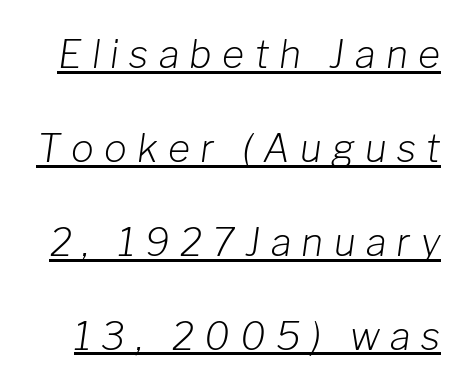
The image shows 38 px light type, italic (leaning right); set loose line spacing (2.47x), unusually wide letter spacing (+0.27 em), underlined; low stroke contrast and a medium x-height.
